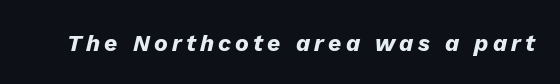
Q: Is the text bold? A: Yes.
Q: Is the text italic (slanted)? A: Yes, it leans right by about 13 degrees.
Q: Is the text underlined? A: No.
